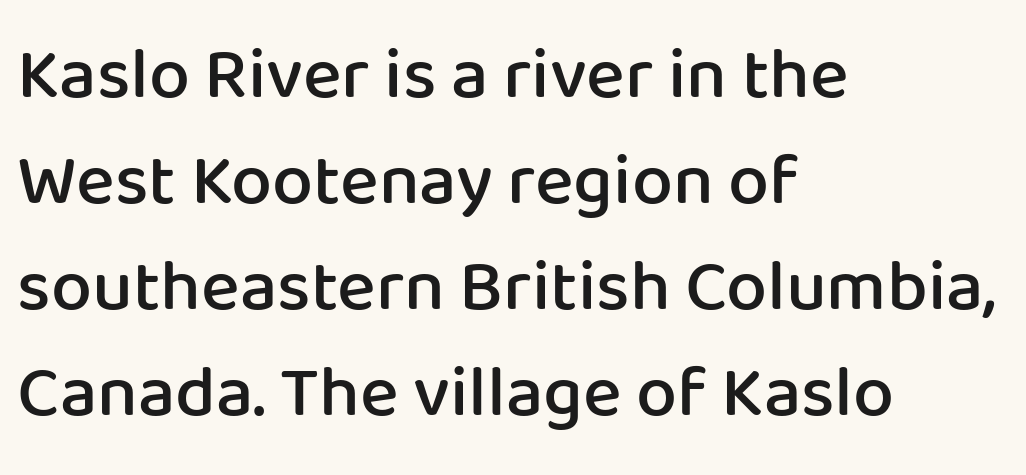
The image shows 73 px semibold sans-serif type, upright; set left-aligned, normal line spacing (1.45x), normal letter spacing, not underlined; low stroke contrast and a medium x-height.
